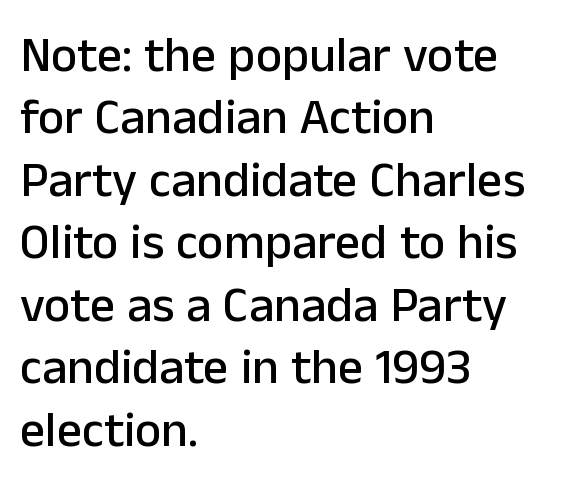
The image shows 50 px sans-serif type, upright; set left-aligned, normal line spacing (1.25x), normal letter spacing, not underlined; low stroke contrast and a medium x-height.
